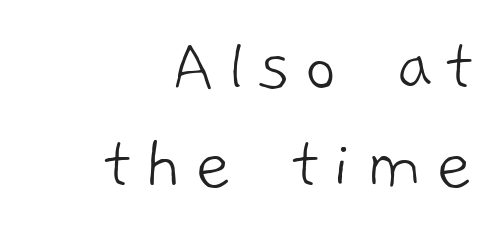
The image shows 78 px light sans-serif type; set right-aligned, normal line spacing (1.26x), not underlined; low stroke contrast and a medium x-height.
